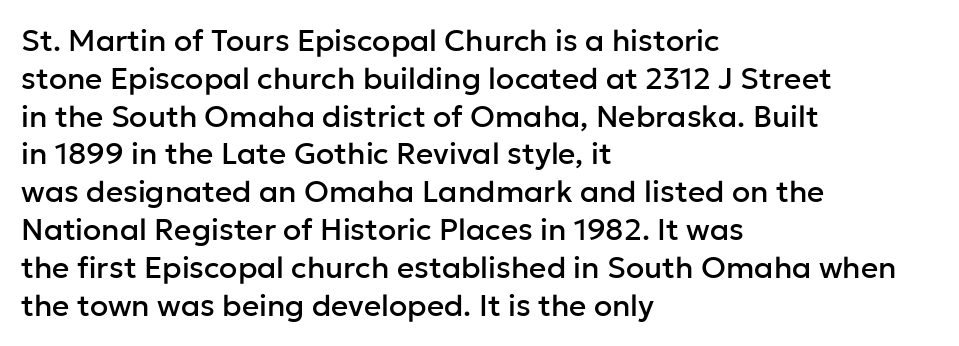
Q: Is the text italic (slanted)? A: No, it is upright.
Q: Is the typeface a serif or a sans-serif typeface? A: Sans-serif.
Q: Is the text underlined? A: No.
Q: How is the paragraph aligned? A: Left-aligned.
Q: Is the spacing between letters normal or unusually wide? A: Normal.
Q: Is the spacing between lines tight, normal or loose? A: Normal.
Q: Width (condensed, normal, or wide)? A: Normal.
Q: Stroke contrast? A: Low.
Q: x-height? A: Medium.
Q: Monospaced? A: No.
